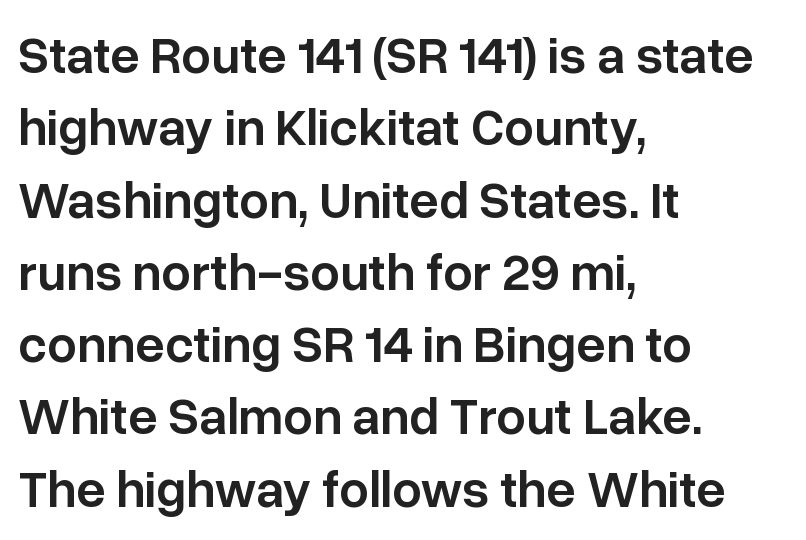
{"serif": "no", "italic": "no", "bold": "semi", "weight": "semibold", "width": "normal", "stroke_contrast": "low", "x_height": "medium", "monospaced": "no", "underline": "no", "align": "left", "line_spacing": "normal", "line_spacing_ratio": 1.39, "letter_spacing": "normal", "letter_spacing_em": 0.0, "glyph_px": 52}
